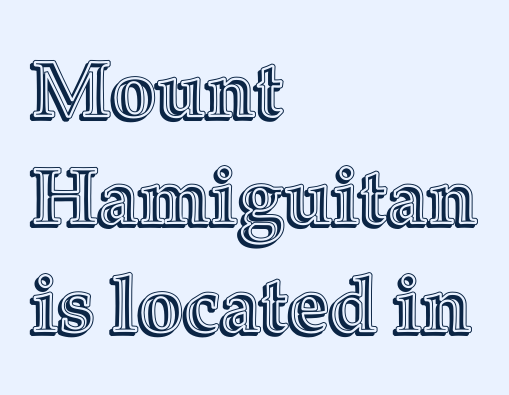
Q: Is the text italic (slanted)? A: No, it is upright.
Q: Is the text underlined? A: No.
Q: How is the paragraph aligned? A: Left-aligned.
Q: Is the spacing between letters normal or unusually wide? A: Normal.
Q: Is the spacing between lines tight, normal or loose? A: Normal.
Q: Width (condensed, normal, or wide)? A: Normal.
Q: x-height? A: Medium.
Q: Monospaced? A: No.
